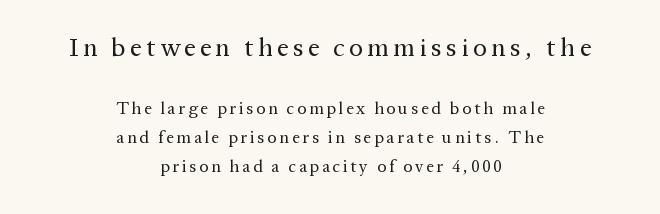
Q: Is the text bold? A: No.
Q: Is the text italic (slanted)? A: No, it is upright.
Q: Is the text underlined? A: No.
Q: How is the paragraph aligned? A: Centered.
Q: Which block of text is set in a larger size, the first (top) or the second (bottom)? A: The first (top) one.
